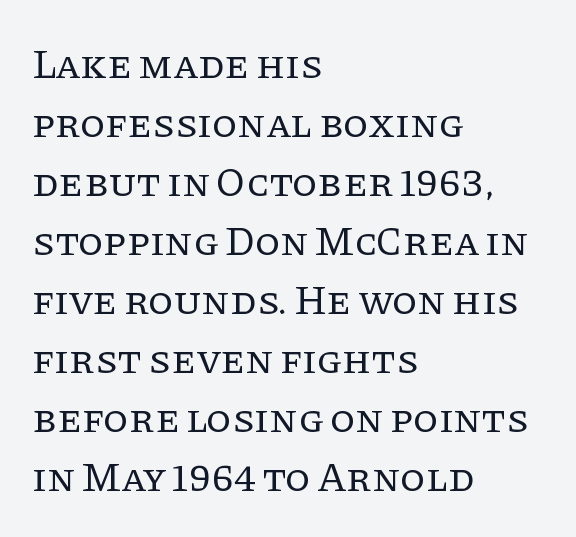
{"serif": "yes", "italic": "no", "bold": "no", "weight": "regular", "width": "normal", "stroke_contrast": "low", "x_height": "large", "monospaced": "no", "underline": "no", "align": "left", "line_spacing": "normal", "line_spacing_ratio": 1.44, "letter_spacing": "normal", "letter_spacing_em": 0.0, "glyph_px": 41}
